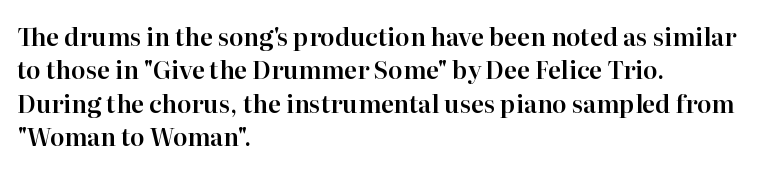
{"italic": "no", "underline": "no", "align": "left", "line_spacing": "normal", "line_spacing_ratio": 1.39, "letter_spacing": "normal", "letter_spacing_em": 0.0, "glyph_px": 24}
